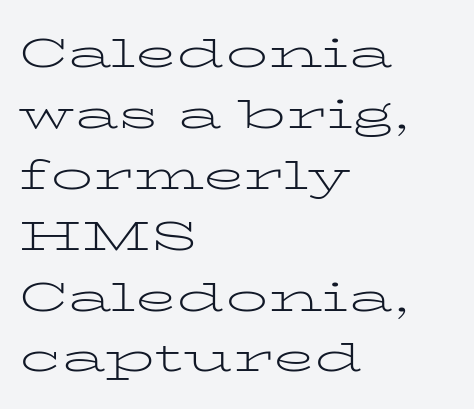
Vertical spacing — default. Serifs: yes, visible at the terminals of the letterforms. Each word holds together tightly as a unit, with standard inter-letter gaps. Think standard paragraph weight, or any step lighter than that.
